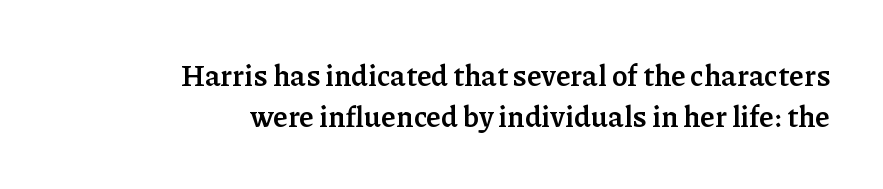
The image shows 29 px semibold serif type, upright; set right-aligned, normal line spacing (1.4x), normal letter spacing, not underlined; low stroke contrast and a medium x-height.
